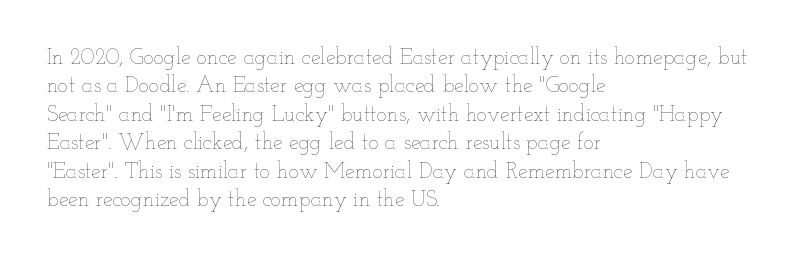
{"italic": "no", "bold": "no", "underline": "no", "align": "left", "line_spacing": "normal", "line_spacing_ratio": 1.29, "letter_spacing": "normal", "letter_spacing_em": 0.0, "glyph_px": 22}
